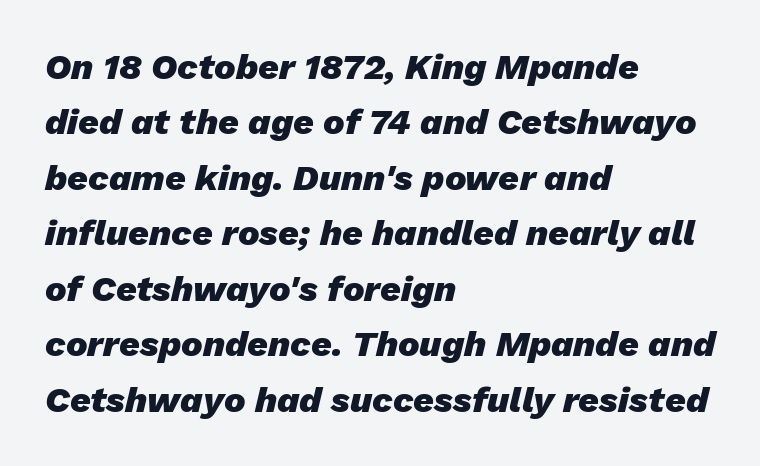
{"italic": "yes", "lean": "right", "slant_degrees": 13, "bold": "yes", "weight": "heavy", "width": "normal", "stroke_contrast": "low", "x_height": "medium", "monospaced": "no", "underline": "no", "align": "left", "line_spacing": "normal", "line_spacing_ratio": 1.54, "letter_spacing": "normal", "letter_spacing_em": 0.0, "glyph_px": 36}
